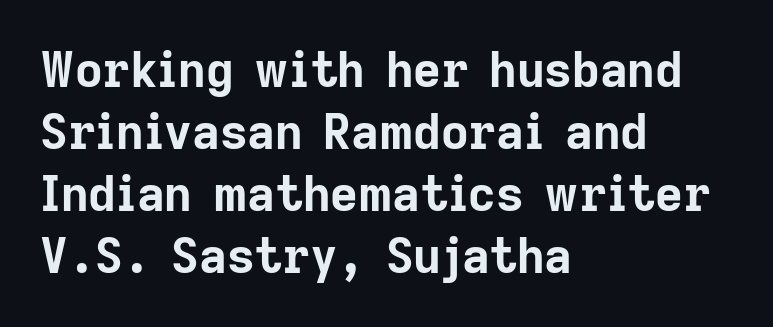
The image shows 48 px bold sans-serif type, upright; set left-aligned, normal line spacing (1.29x), normal letter spacing, not underlined; low stroke contrast and a medium x-height.
